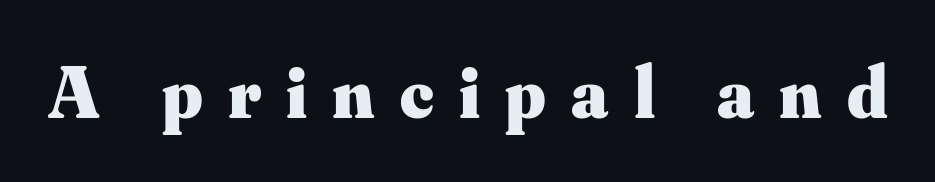
{"serif": "yes", "italic": "no", "bold": "yes", "weight": "heavy", "width": "normal", "stroke_contrast": "medium", "x_height": "small", "monospaced": "no", "underline": "no", "letter_spacing": "wide", "letter_spacing_em": 0.34, "glyph_px": 74}
